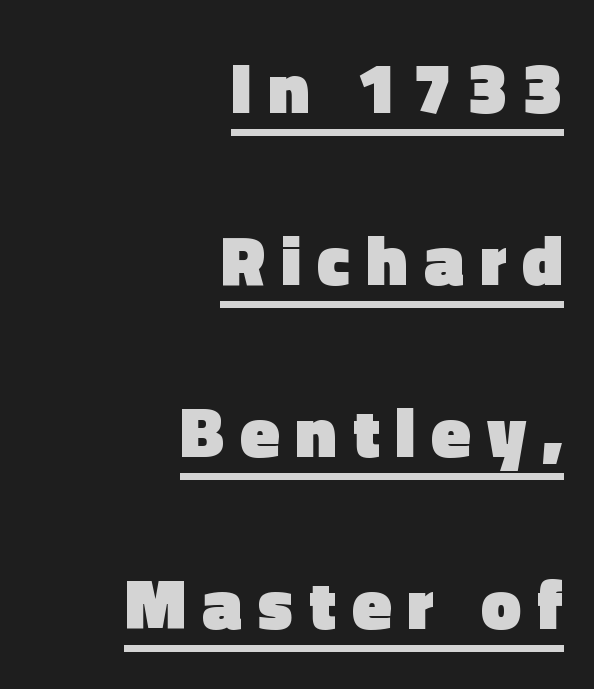
Heavy, bold letterforms. These characters rest on top of a visible drawn line. Quick note: interline space is abundant. Which margin do the lines hug? The right one — the left edge is uneven.
